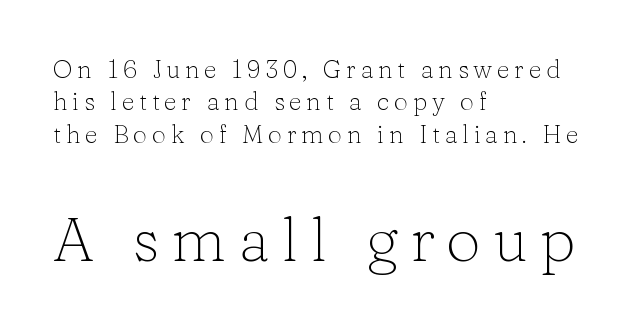
Layout note: lines flush left. Check under the words: just untouched page. Tall strokes in this sample are plumb rather than angled. The passage shown is not bold in any degree.
